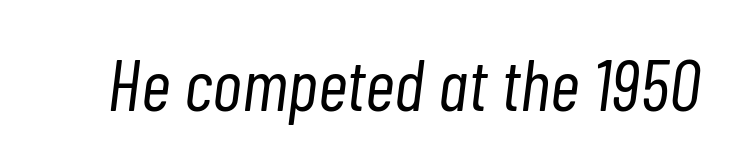
Honestly, there is no underline to notice here at all. Each letter keeps its own natural width here, so spacing adapts to shape. This rendering leaves character spacing at its baseline value. These glyphs show unthickened strokes, regular width or finer.
